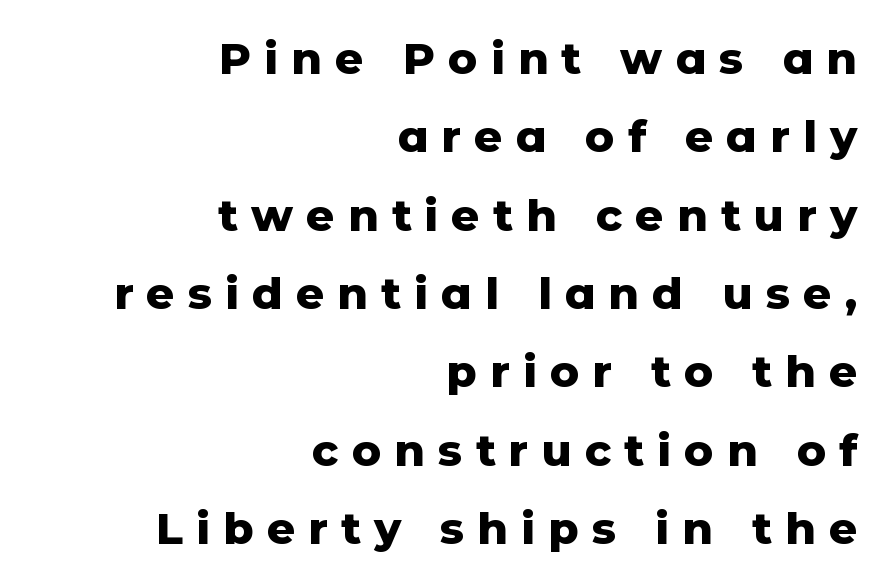
Q: Is the text bold? A: Yes.
Q: Is the text italic (slanted)? A: No, it is upright.
Q: Is the typeface a serif or a sans-serif typeface? A: Sans-serif.
Q: Is the text underlined? A: No.
Q: How is the paragraph aligned? A: Right-aligned.
Q: Is the spacing between letters normal or unusually wide? A: Unusually wide.
Q: Width (condensed, normal, or wide)? A: Normal.
Q: Stroke contrast? A: Low.
Q: x-height? A: Medium.
Q: Monospaced? A: No.
